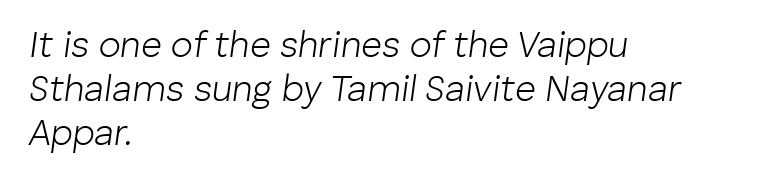
The image shows 36 px light type, italic (leaning right); set left-aligned, line spacing 1.22x, normal letter spacing, not underlined; low stroke contrast and a medium x-height.
